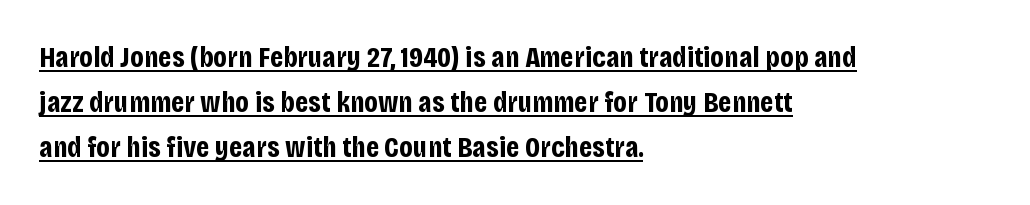
The image shows 30 px bold, condensed sans-serif type, upright; set left-aligned, normal line spacing (1.5x), normal letter spacing, underlined; low stroke contrast and a large x-height.
